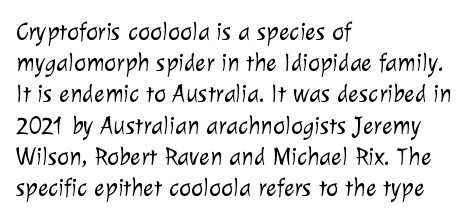
The image shows 25 px text type; set left-aligned, normal line spacing (1.25x), normal letter spacing, not underlined.
